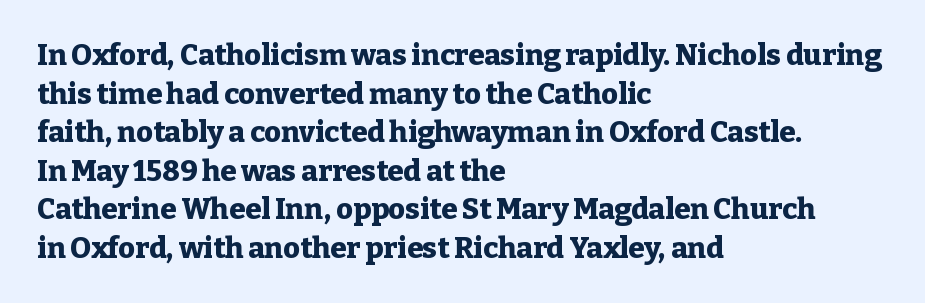
{"serif": "yes", "italic": "no", "bold": "yes", "weight": "heavy", "width": "normal", "stroke_contrast": "low", "x_height": "medium", "monospaced": "no", "underline": "no", "align": "left", "line_spacing": "normal", "line_spacing_ratio": 1.33, "letter_spacing": "normal", "letter_spacing_em": 0.0, "glyph_px": 29}
